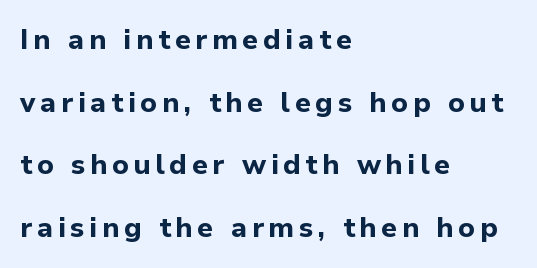
Every character sits straight up, as roman type does. A clean baseline with only descenders dipping below it. Left-aligned paragraph, ragged on the right. Rows of type keep a wide berth in the vertical direction.
